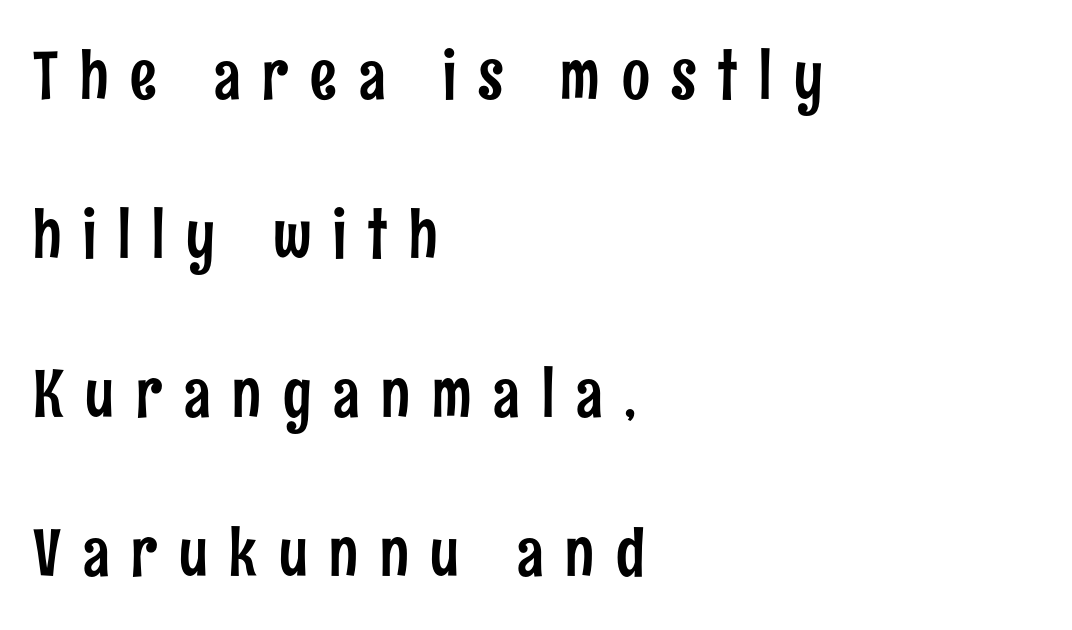
{"serif": "no", "italic": "no", "width": "condensed", "stroke_contrast": "low", "x_height": "medium", "monospaced": "no", "underline": "no", "align": "left", "line_spacing": "loose", "line_spacing_ratio": 2.41, "letter_spacing": "wide", "letter_spacing_em": 0.33, "glyph_px": 66}
